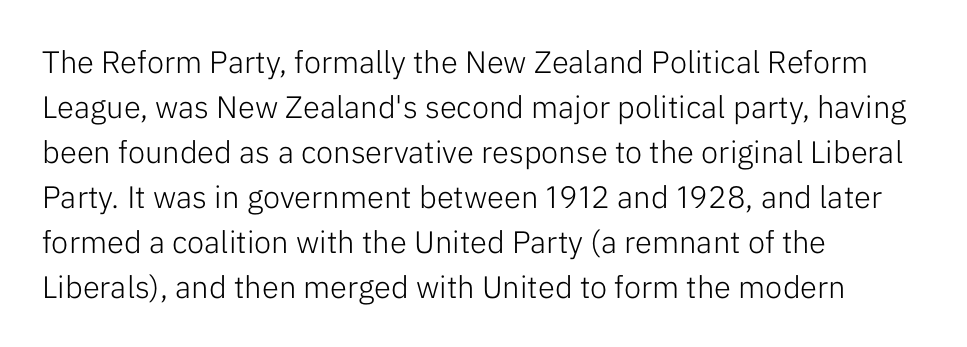
{"serif": "no", "italic": "no", "bold": "no", "weight": "light", "width": "normal", "stroke_contrast": "low", "x_height": "medium", "monospaced": "no", "underline": "no", "align": "left", "line_spacing": "normal", "line_spacing_ratio": 1.45, "letter_spacing": "normal", "letter_spacing_em": 0.0, "glyph_px": 31}
